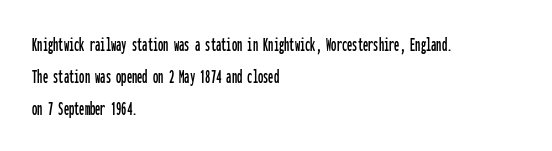
Q: Is the text italic (slanted)? A: No, it is upright.
Q: Is the text underlined? A: No.
Q: How is the paragraph aligned? A: Left-aligned.
Q: Is the spacing between letters normal or unusually wide? A: Normal.
Q: Is the spacing between lines tight, normal or loose? A: Normal.
